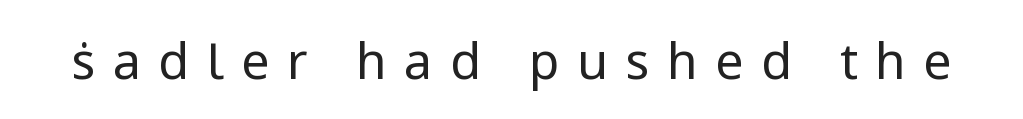
{"serif": "no", "italic": "no", "bold": "no", "weight": "regular", "width": "normal", "stroke_contrast": "low", "x_height": "medium", "monospaced": "no", "underline": "no", "letter_spacing": "wide", "letter_spacing_em": 0.35, "glyph_px": 50}
